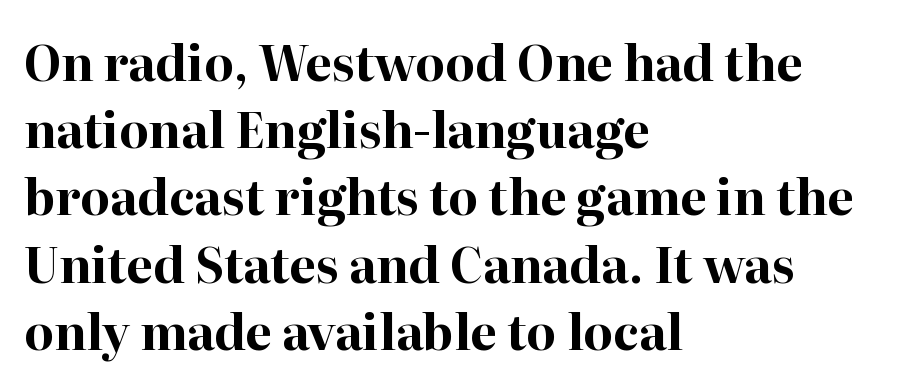
The image shows 48 px bold serif type, upright; set left-aligned, normal line spacing (1.4x), normal letter spacing, not underlined; high stroke contrast and a medium x-height.
